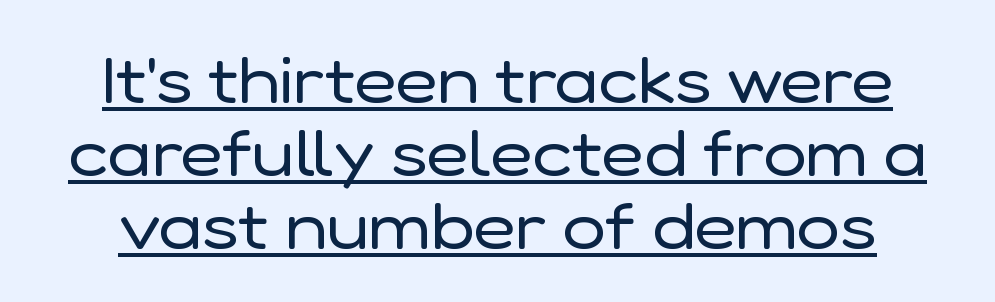
The image shows 65 px regular-weight sans-serif type, upright; set tight line spacing (1.12x), normal letter spacing, underlined; low stroke contrast and a medium x-height.
